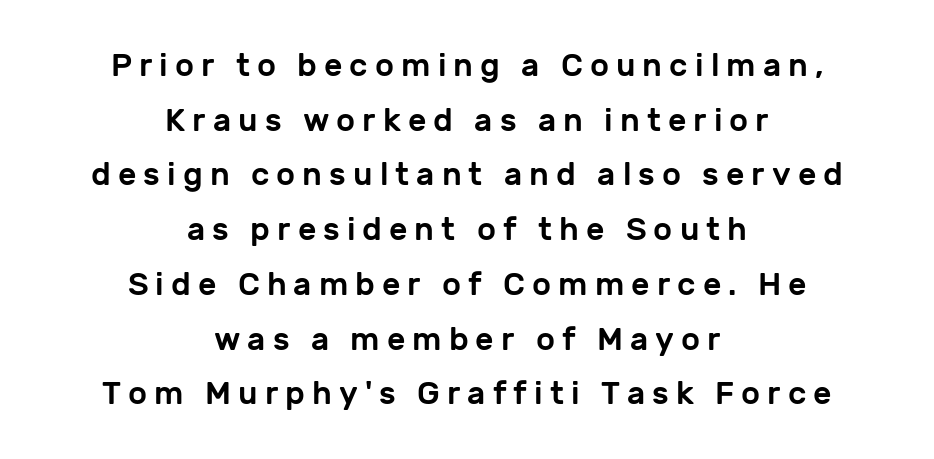
The setting favours the middle, as headings and verse often do. Serif or sans? Sans — the stroke terminals are bare. Caption: expanded tracking, letters set apart. The gap between lines stays unmarked. These lines are rendered in a variable-pitch font. The lettering stays uniformly vertical, giving the passage a roman look.
